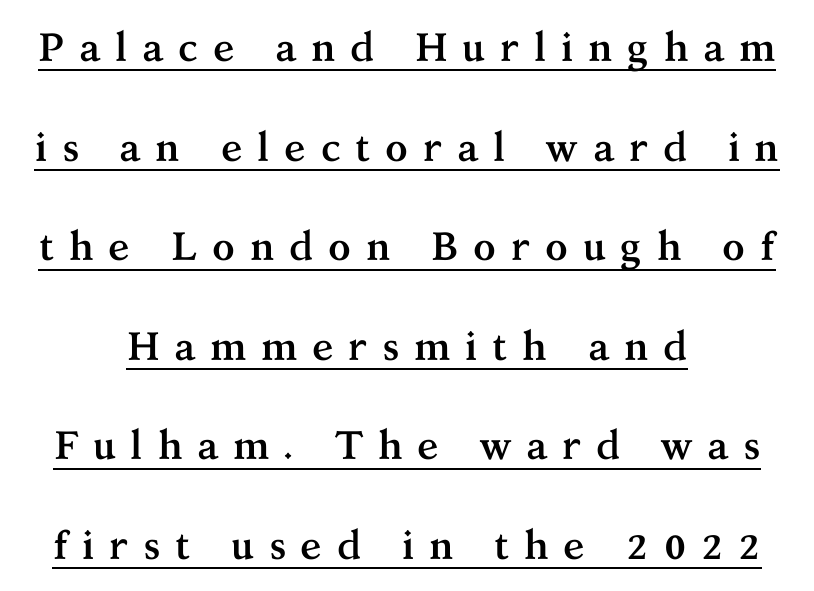
{"serif": "yes", "italic": "no", "bold": "yes", "weight": "semibold", "width": "normal", "stroke_contrast": "medium", "x_height": "medium", "monospaced": "no", "underline": "yes", "align": "center", "line_spacing": "loose", "line_spacing_ratio": 2.49, "letter_spacing": "wide", "letter_spacing_em": 0.36, "glyph_px": 40}
